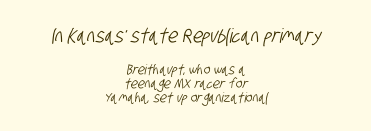
The passage shown has conventional tracking throughout. Clear beneath every line of the passage. The compositor balanced each line on the midline. Visually, the top section dominates because its glyphs are scaled up.
